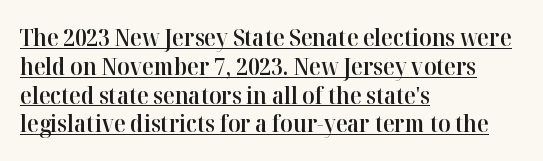
Q: Is the text bold? A: Semi-bold.
Q: Is the text italic (slanted)? A: No, it is upright.
Q: Is the text underlined? A: Yes.
Q: How is the paragraph aligned? A: Left-aligned.
Q: Is the spacing between letters normal or unusually wide? A: Normal.
